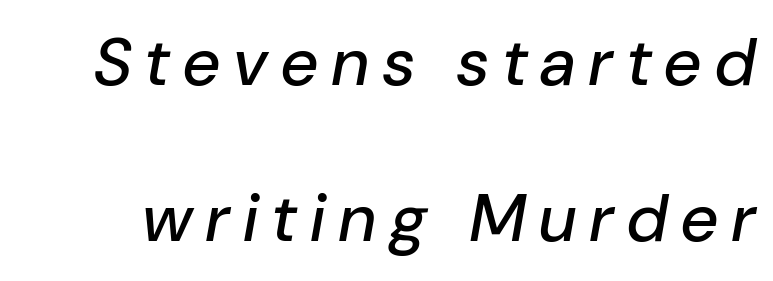
The image shows 67 px text type, italic (leaning right); set loose line spacing (2.33x), unusually wide letter spacing (+0.21 em), not underlined; low stroke contrast and a medium x-height.
